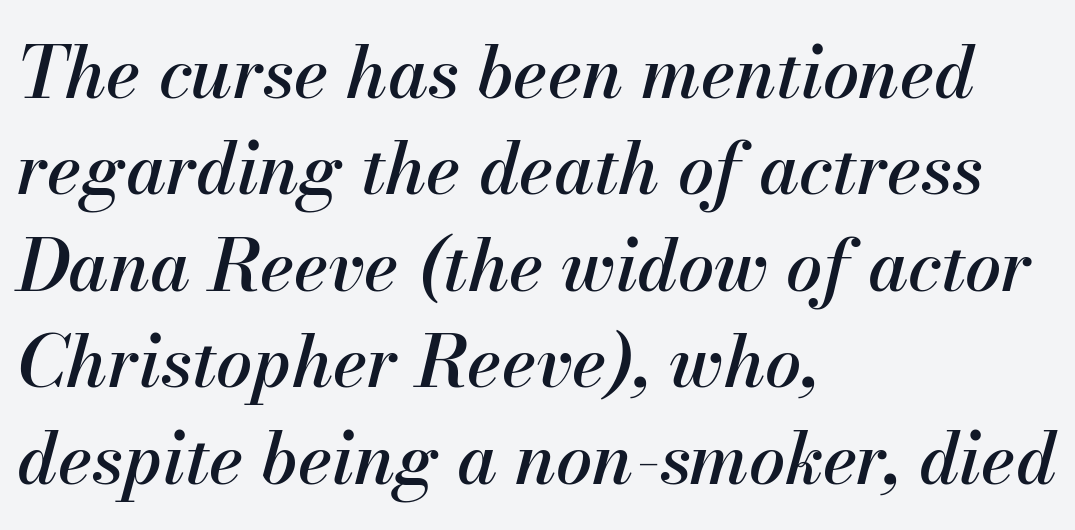
Typeset ragged right — the left edge is the straight one. Default kerning and tracking; the words read as compact shapes. Italic? Definitely — the glyphs are oblique. Successive baselines arrive at the customary interval. Type without underlining. The passage shown is typed in a proportional face where columns would drift.
